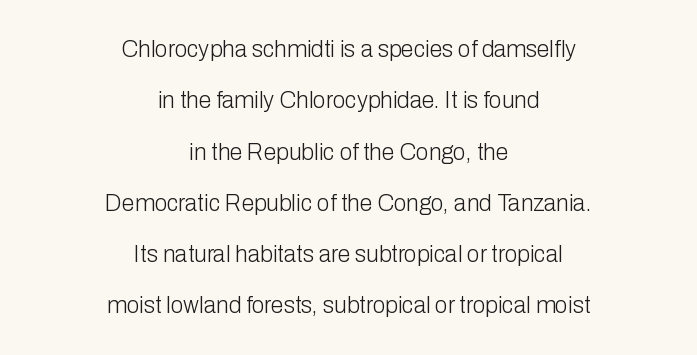
Q: Is the text bold? A: No.
Q: Is the text italic (slanted)? A: No, it is upright.
Q: Is the text underlined? A: No.
Q: How is the paragraph aligned? A: Centered.
Q: Is the spacing between letters normal or unusually wide? A: Normal.
Q: Is the spacing between lines tight, normal or loose? A: Loose.
